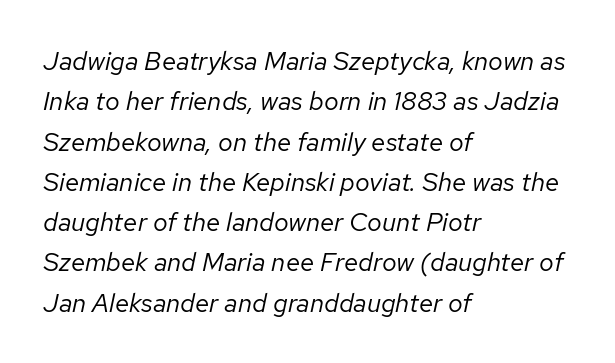
{"italic": "yes", "lean": "right", "slant_degrees": 12, "bold": "no", "underline": "no", "align": "left", "line_spacing": "normal", "line_spacing_ratio": 1.55, "letter_spacing": "normal", "letter_spacing_em": 0.0, "glyph_px": 26}
